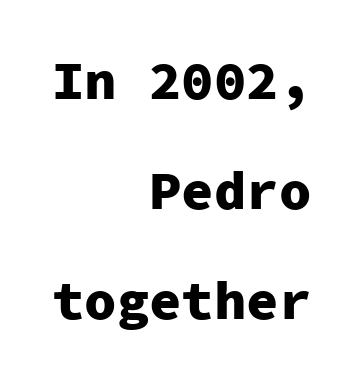
Q: Is the text bold? A: Yes.
Q: Is the text italic (slanted)? A: No, it is upright.
Q: Is the typeface a serif or a sans-serif typeface? A: Sans-serif.
Q: Is the text underlined? A: No.
Q: How is the paragraph aligned? A: Right-aligned.
Q: Is the spacing between letters normal or unusually wide? A: Normal.
Q: Is the spacing between lines tight, normal or loose? A: Loose.
Q: Width (condensed, normal, or wide)? A: Normal.
Q: Stroke contrast? A: Low.
Q: x-height? A: Medium.
Q: Monospaced? A: Yes.
